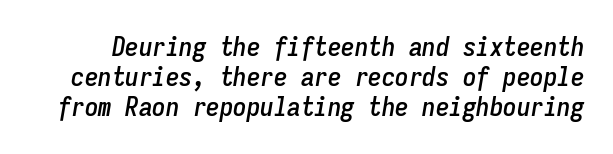
The image shows 27 px text type, italic (leaning right); set tight line spacing (1.12x), normal letter spacing, not underlined.
